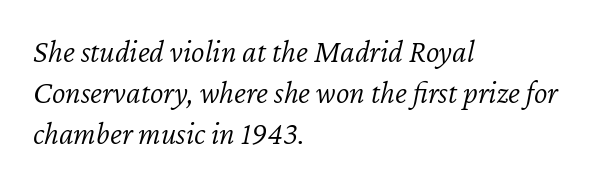
Q: Is the text bold? A: No.
Q: Is the text italic (slanted)? A: Yes, it leans right by about 12 degrees.
Q: Is the text underlined? A: No.
Q: How is the paragraph aligned? A: Left-aligned.
Q: Is the spacing between letters normal or unusually wide? A: Normal.
Q: Is the spacing between lines tight, normal or loose? A: Normal.
Q: Width (condensed, normal, or wide)? A: Normal.
Q: Stroke contrast? A: Low.
Q: x-height? A: Medium.
Q: Monospaced? A: No.
